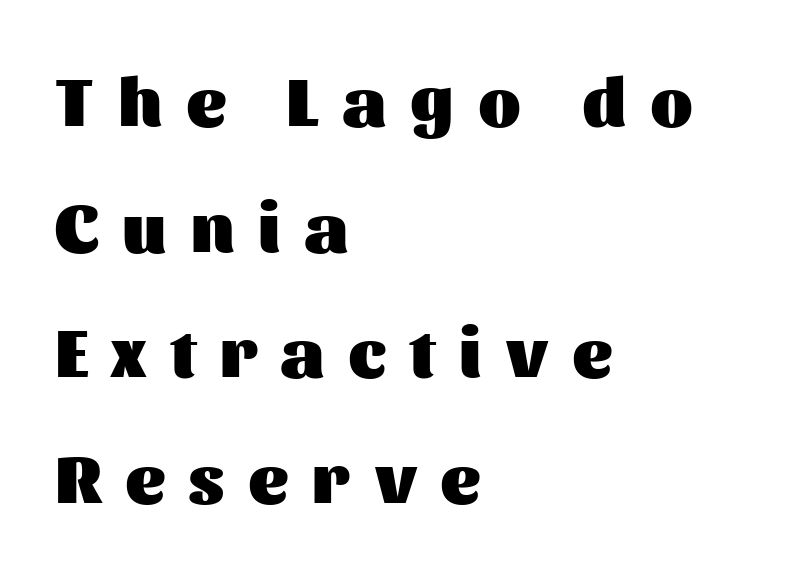
Just letters on the line, the space beneath them empty. Where is the straight margin? On the left. Designer's note — italics off, roman on. This rendering employs a face without finishing strokes, i.e., a sans-serif.
